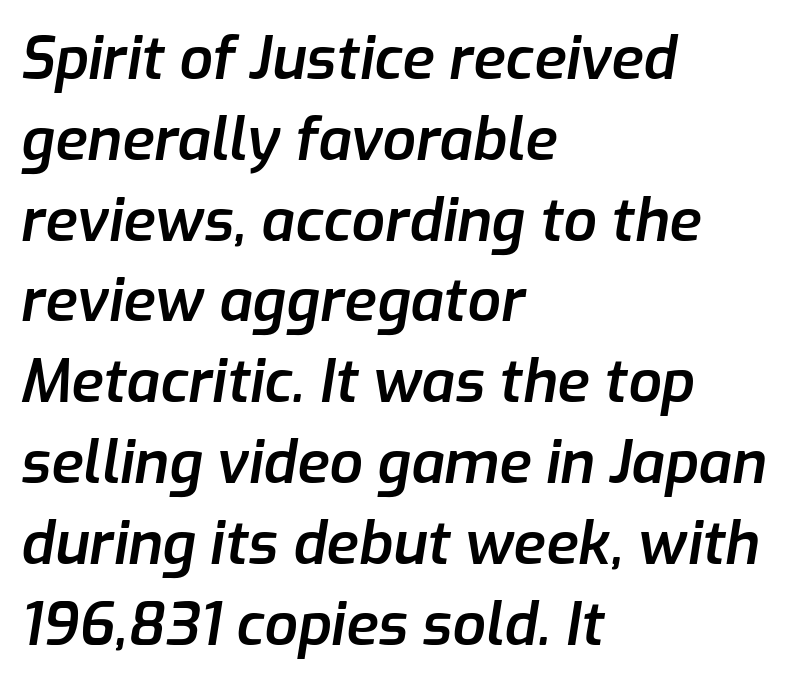
{"italic": "yes", "lean": "right", "slant_degrees": 9, "bold": "semi", "weight": "semibold", "width": "normal", "stroke_contrast": "low", "x_height": "medium", "monospaced": "no", "underline": "no", "align": "left", "line_spacing": "normal", "line_spacing_ratio": 1.37, "letter_spacing": "normal", "letter_spacing_em": 0.0, "glyph_px": 59}
